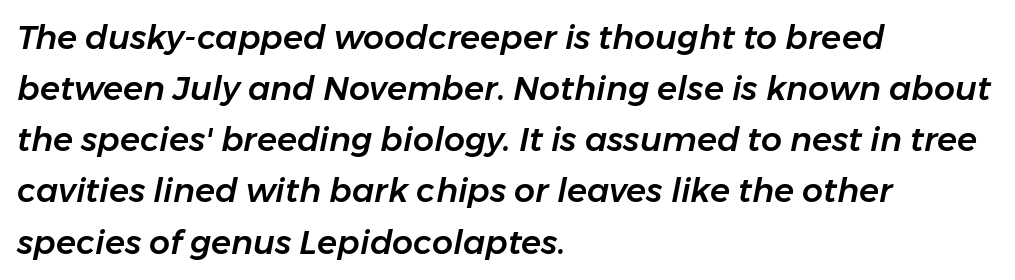
Q: Is the text italic (slanted)? A: Yes, it leans right by about 11 degrees.
Q: Is the text underlined? A: No.
Q: How is the paragraph aligned? A: Left-aligned.
Q: Is the spacing between letters normal or unusually wide? A: Normal.
Q: Is the spacing between lines tight, normal or loose? A: Normal.
Q: Width (condensed, normal, or wide)? A: Normal.
Q: Stroke contrast? A: Low.
Q: x-height? A: Medium.
Q: Monospaced? A: No.
